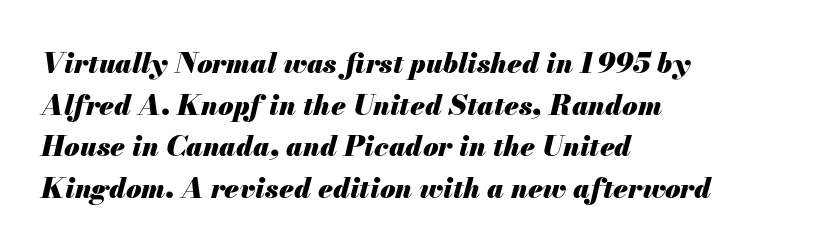
The image shows 28 px heavy type, italic (leaning right); set left-aligned, normal line spacing (1.49x), normal letter spacing, not underlined; medium stroke contrast and a small x-height.
